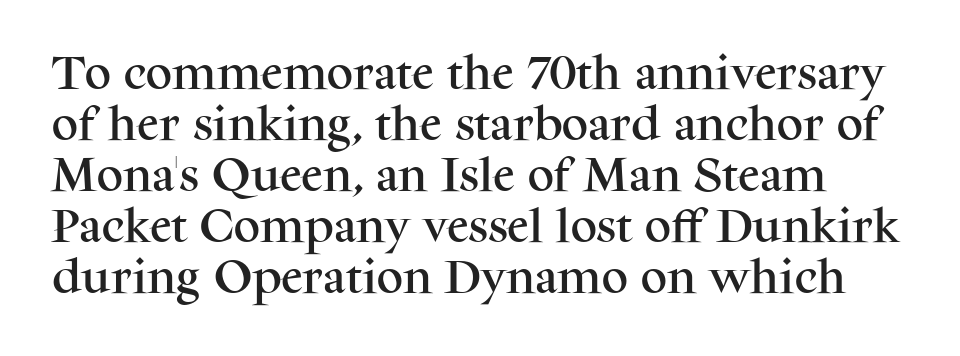
Proportional: the letters do not fall into vertical columns. The passage shown has conventional tracking throughout. The foot of each line stays bare and open. No italicization has been applied; the sample stays upright.
